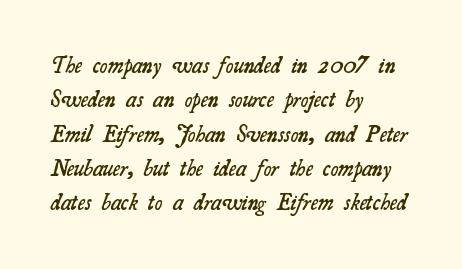
Q: Is the text bold? A: Semi-bold.
Q: Is the text underlined? A: No.
Q: How is the paragraph aligned? A: Left-aligned.
Q: Is the spacing between letters normal or unusually wide? A: Normal.
Q: Is the spacing between lines tight, normal or loose? A: Normal.
